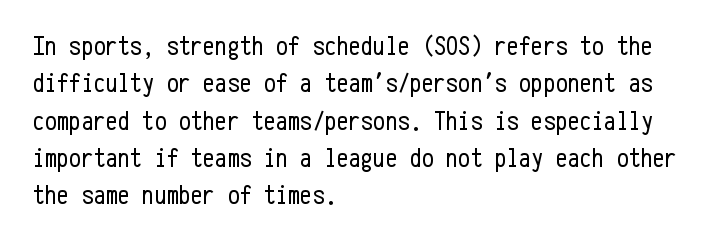
Interline gaps are of average width in this sample. Inter-character spacing is left at the font's built-in metrics. If you drew a line through each stem, it would be perfectly vertical. Words float on clear page, feet unadorned. Each line starts at the same left margin while the right side varies.
